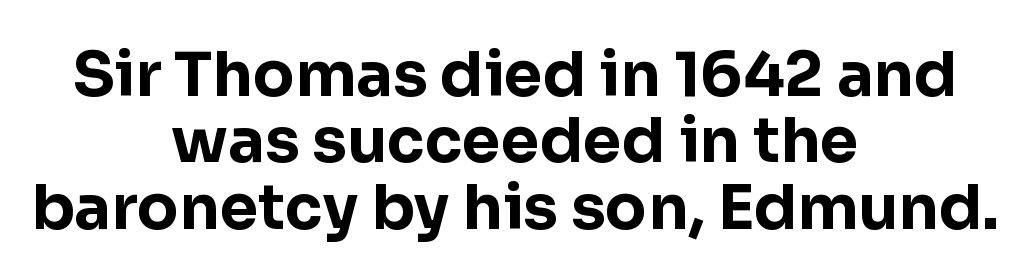
These lines are rendered in a variable-pitch font. Set as a true bold cut, around the 700 mark. The setting favours the middle, as headings and verse often do. This sample uses an upright cut, with every glyph sitting square on the baseline. Does the type have serifs? No, each stem ends abruptly.
